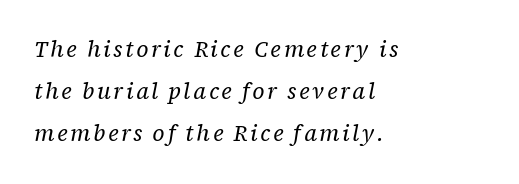
If you measured baseline to baseline, you'd find a long distance. Caption: face not bold, strokes unweighted. In terms of posture, this sample is oblique. Notice how the passage keeps a crisp vertical edge on the left only. Unmarked baselines from the first word to the last.
